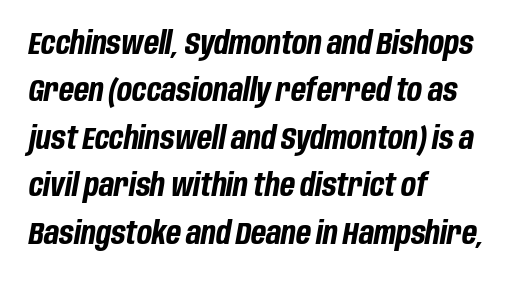
{"italic": "yes", "lean": "right", "slant_degrees": 10, "bold": "yes", "weight": "bold", "width": "condensed", "stroke_contrast": "low", "x_height": "large", "monospaced": "no", "underline": "no", "align": "left", "line_spacing": "normal", "line_spacing_ratio": 1.53, "letter_spacing": "normal", "letter_spacing_em": 0.0, "glyph_px": 31}
